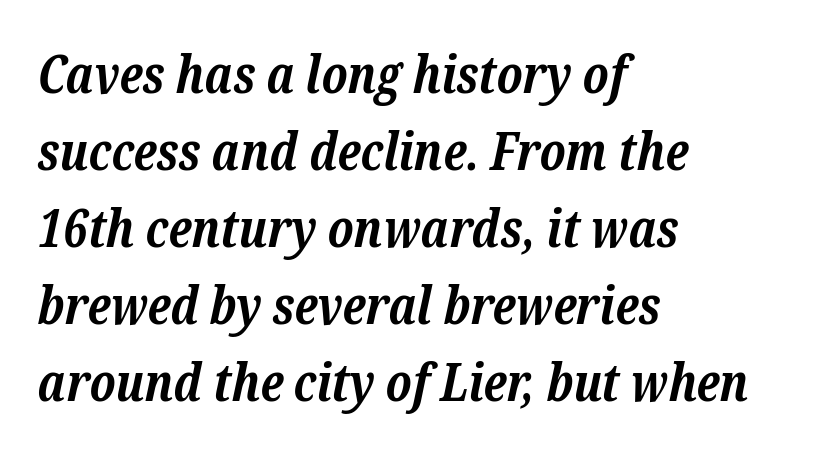
Q: Is the text bold? A: Yes.
Q: Is the text italic (slanted)? A: Yes, it leans right by about 12 degrees.
Q: Is the typeface a serif or a sans-serif typeface? A: Serif.
Q: Is the text underlined? A: No.
Q: How is the paragraph aligned? A: Left-aligned.
Q: Is the spacing between letters normal or unusually wide? A: Normal.
Q: Is the spacing between lines tight, normal or loose? A: Normal.
Q: Width (condensed, normal, or wide)? A: Normal.
Q: Stroke contrast? A: Low.
Q: x-height? A: Medium.
Q: Monospaced? A: No.
